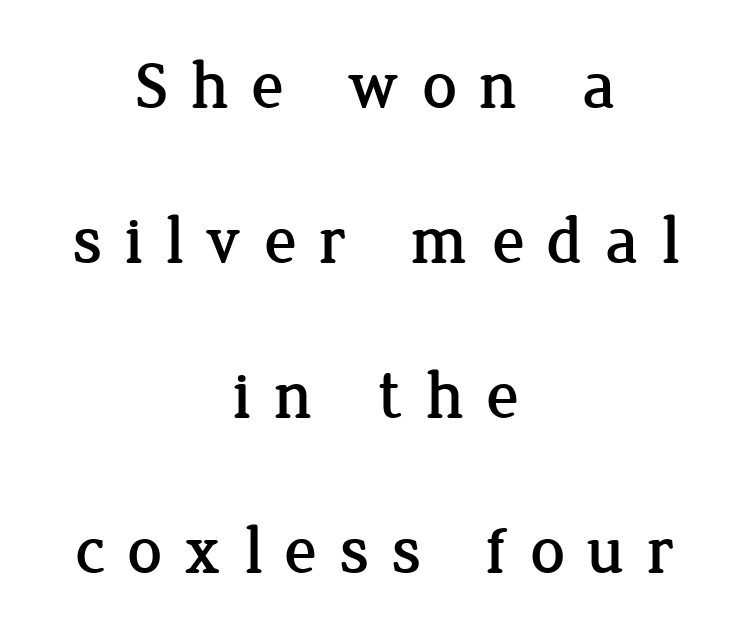
The image shows 68 px serif type, upright; set centered, loose line spacing (2.28x), unusually wide letter spacing (+0.32 em), not underlined; low stroke contrast and a medium x-height.
